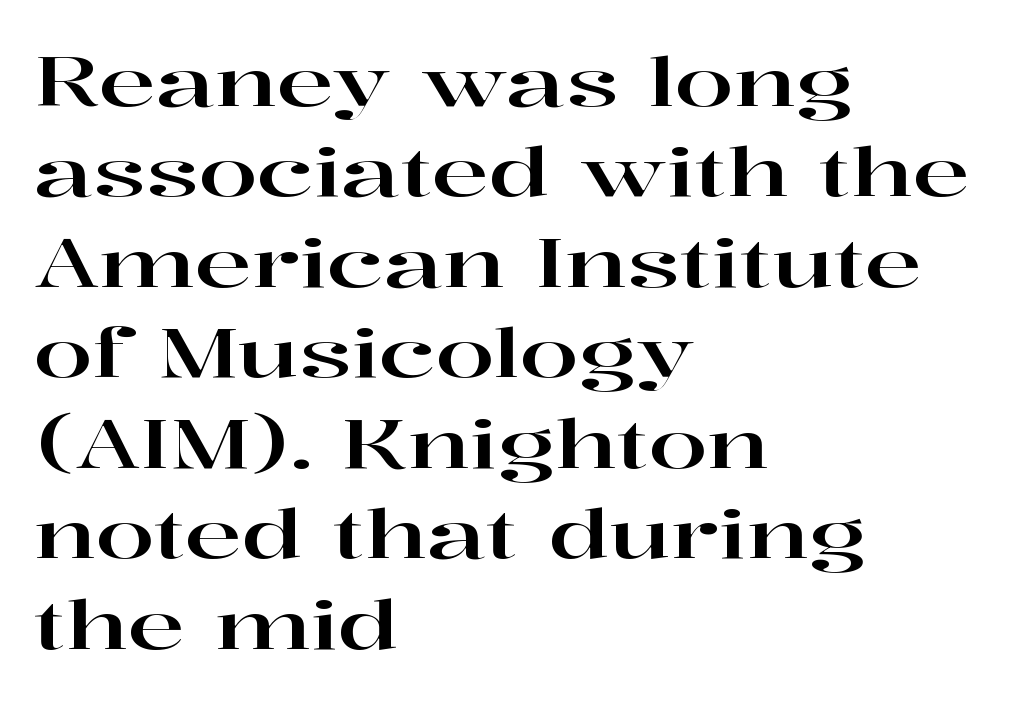
The designer went with a serif here, giving each stem small feet. Is this a fixed-width face? No — the glyphs have proportional, varying widths. The lines sit at an ordinary, default distance from one another. Nope, not italic — everything's standing straight.
